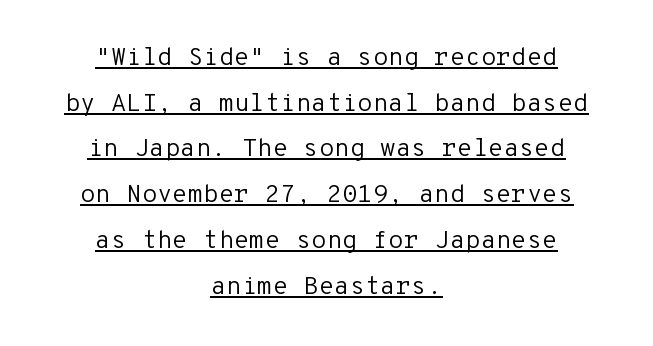
Q: Is the text bold? A: No.
Q: Is the text italic (slanted)? A: No, it is upright.
Q: Is the text underlined? A: Yes.
Q: How is the paragraph aligned? A: Centered.
Q: Is the spacing between letters normal or unusually wide? A: Normal.
